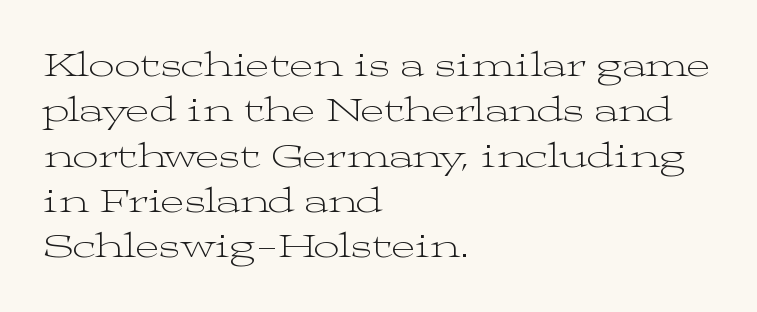
Q: Is the text bold? A: No.
Q: Is the text italic (slanted)? A: No, it is upright.
Q: Is the typeface a serif or a sans-serif typeface? A: Serif.
Q: Is the text underlined? A: No.
Q: How is the paragraph aligned? A: Left-aligned.
Q: Is the spacing between letters normal or unusually wide? A: Normal.
Q: Is the spacing between lines tight, normal or loose? A: Normal.
Q: Width (condensed, normal, or wide)? A: Wide.
Q: Stroke contrast? A: Medium.
Q: x-height? A: Medium.
Q: Monospaced? A: No.
